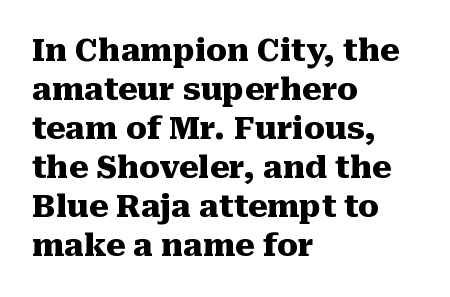
The passage shown is typeset with a serif family. The axis of the letterforms is exactly vertical. Proportional: the letters do not fall into vertical columns. Casual observation: everything's shoved over to the left.
